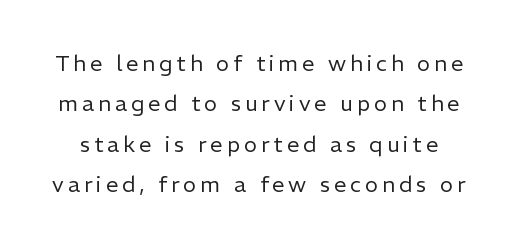
{"italic": "no", "bold": "no", "underline": "no", "line_spacing_ratio": 1.84, "glyph_px": 22}
